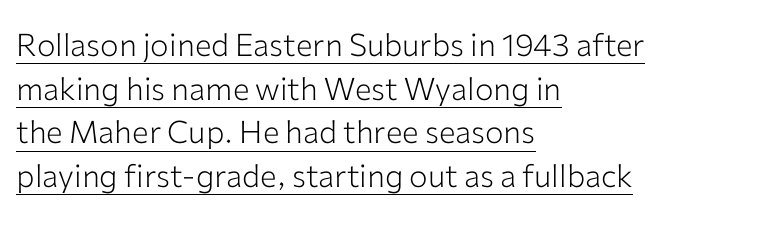
{"serif": "no", "italic": "no", "bold": "no", "weight": "light", "width": "normal", "stroke_contrast": "low", "x_height": "medium", "monospaced": "no", "underline": "yes", "align": "left", "line_spacing": "normal", "line_spacing_ratio": 1.41, "letter_spacing": "normal", "letter_spacing_em": 0.0, "glyph_px": 31}
